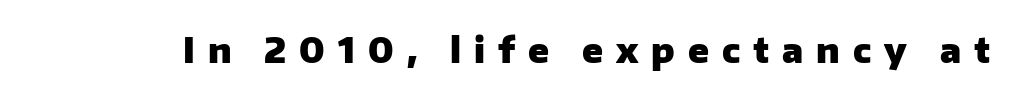
The image shows 34 px heavy sans-serif type, upright; set unusually wide letter spacing (+0.38 em), not underlined; low stroke contrast and a medium x-height.
